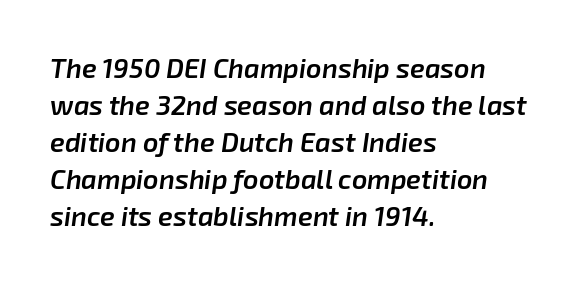
Horizontal bands of white between lines are of average thickness. Look at the tracking — it's just the regular setting, nothing added. Line beginnings align vertically; line endings do not. Just letters on the line, the space beneath them empty.
